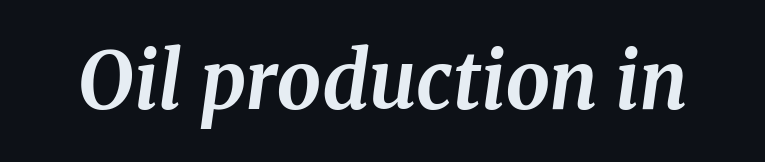
The image shows 79 px bold serif type, italic (leaning right); set normal letter spacing, not underlined; medium stroke contrast and a medium x-height.
